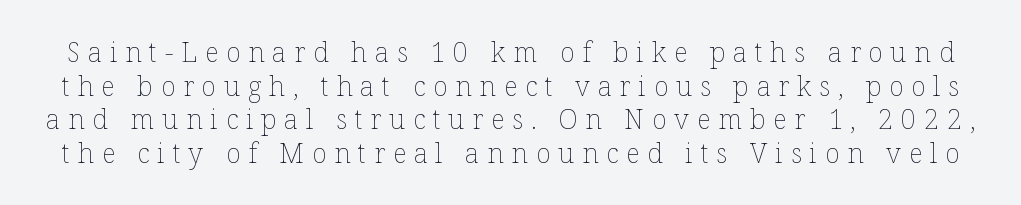
{"italic": "no", "bold": "no", "underline": "no", "line_spacing": "normal", "line_spacing_ratio": 1.25, "letter_spacing": "wide", "letter_spacing_em": 0.29, "glyph_px": 27}
